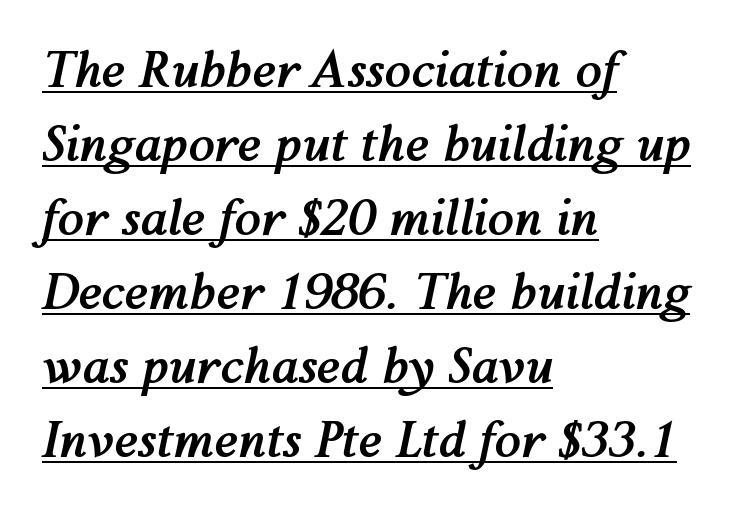
The image shows 48 px semibold type, italic (leaning right); set left-aligned, normal line spacing (1.54x), normal letter spacing, underlined; medium stroke contrast and a medium x-height.
